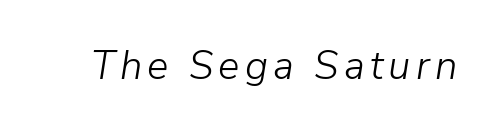
The image shows 40 px light type, italic (leaning right); set not underlined; low stroke contrast and a medium x-height.
